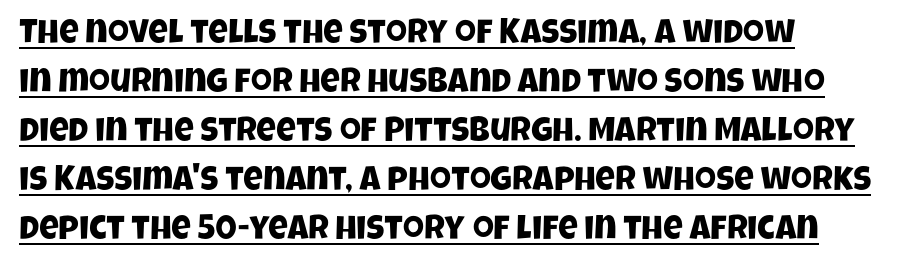
{"serif": "no", "width": "condensed", "stroke_contrast": "low", "x_height": "large", "monospaced": "no", "underline": "yes", "line_spacing": "normal", "line_spacing_ratio": 1.44, "letter_spacing": "normal", "letter_spacing_em": 0.0, "glyph_px": 34}
